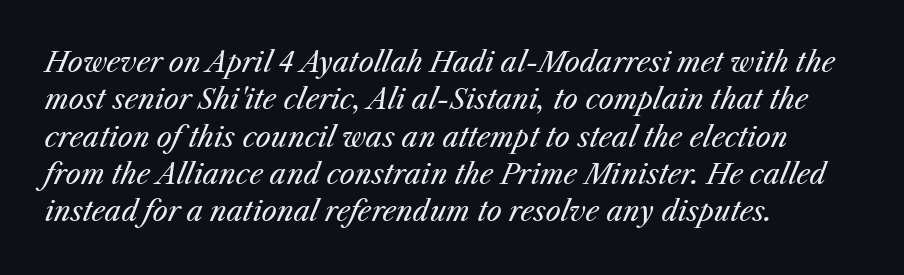
The image shows 27 px text type, italic (leaning right); set left-aligned, normal line spacing (1.38x), normal letter spacing, not underlined.
